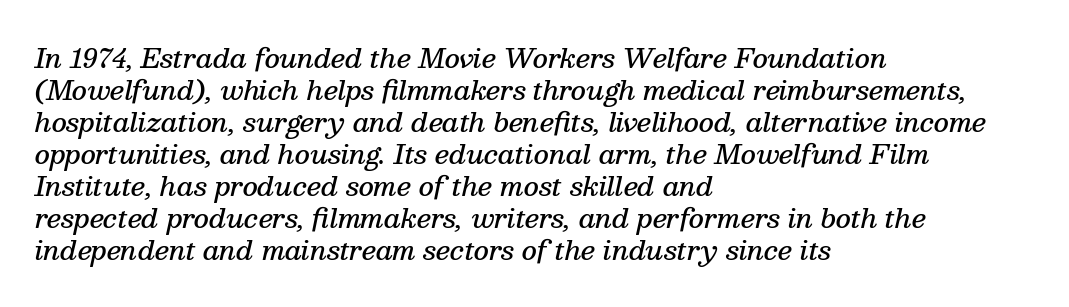
Q: Is the text bold? A: Semi-bold.
Q: Is the text italic (slanted)? A: Yes, it leans right by about 13 degrees.
Q: Is the text underlined? A: No.
Q: How is the paragraph aligned? A: Left-aligned.
Q: Is the spacing between letters normal or unusually wide? A: Normal.
